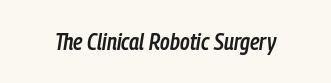
The letterforms sit shoulder to shoulder at normal distance. Underlining? Definitely not there. These lines were composed using italics. Emphasis by weight is partial: semibold.
